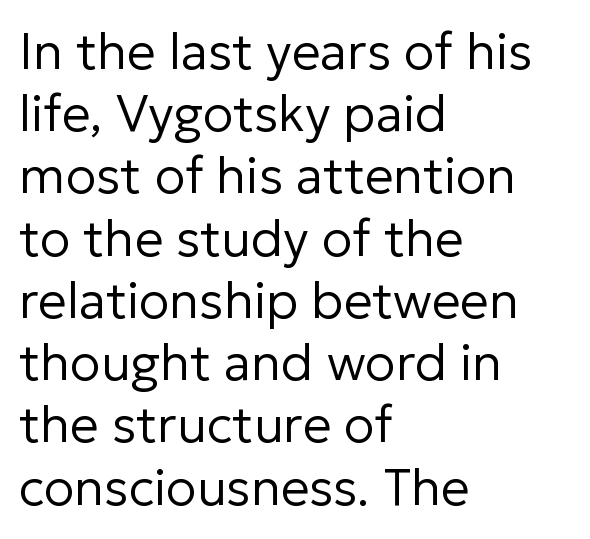
{"serif": "no", "italic": "no", "bold": "no", "weight": "regular", "width": "normal", "stroke_contrast": "low", "x_height": "medium", "monospaced": "no", "underline": "no", "align": "left", "line_spacing_ratio": 1.22, "letter_spacing": "normal", "letter_spacing_em": 0.0, "glyph_px": 51}
